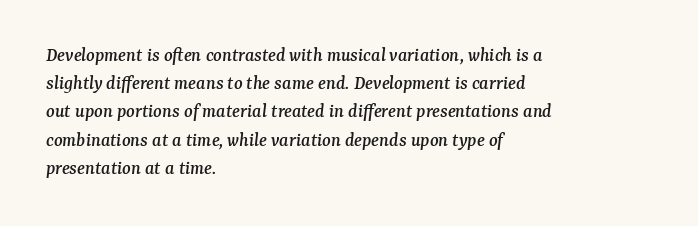
The image shows 20 px text type, italic (leaning right); set left-aligned, normal line spacing (1.41x), normal letter spacing, not underlined.
